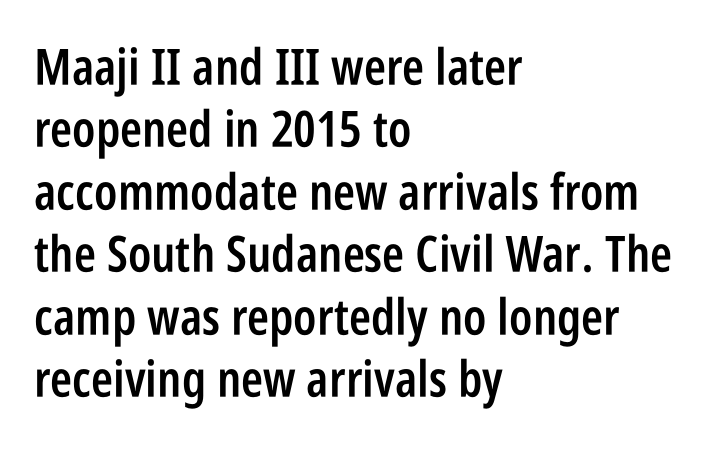
Q: Is the text bold? A: Semi-bold.
Q: Is the text italic (slanted)? A: No, it is upright.
Q: Is the typeface a serif or a sans-serif typeface? A: Sans-serif.
Q: Is the text underlined? A: No.
Q: How is the paragraph aligned? A: Left-aligned.
Q: Is the spacing between letters normal or unusually wide? A: Normal.
Q: Is the spacing between lines tight, normal or loose? A: Normal.
Q: Width (condensed, normal, or wide)? A: Condensed.
Q: Stroke contrast? A: Low.
Q: x-height? A: Large.
Q: Monospaced? A: No.
